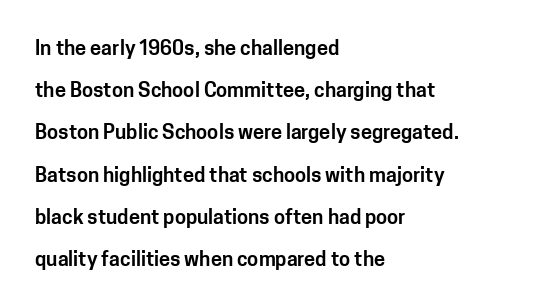
Q: Is the text italic (slanted)? A: No, it is upright.
Q: Is the text underlined? A: No.
Q: How is the paragraph aligned? A: Left-aligned.
Q: Is the spacing between letters normal or unusually wide? A: Normal.
Q: Is the spacing between lines tight, normal or loose? A: Loose.
